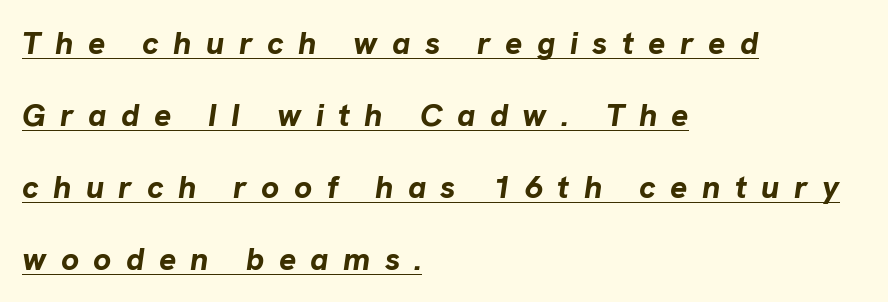
The image shows 32 px bold type, italic (leaning right); set left-aligned, loose line spacing (2.25x), unusually wide letter spacing (+0.45 em), underlined; low stroke contrast and a medium x-height.
